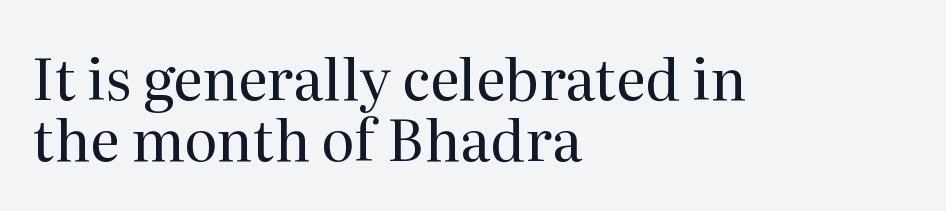
Q: Is the text bold? A: No.
Q: Is the text italic (slanted)? A: No, it is upright.
Q: Is the typeface a serif or a sans-serif typeface? A: Serif.
Q: Is the text underlined? A: No.
Q: How is the paragraph aligned? A: Left-aligned.
Q: Is the spacing between letters normal or unusually wide? A: Normal.
Q: Is the spacing between lines tight, normal or loose? A: Tight.
Q: Width (condensed, normal, or wide)? A: Normal.
Q: Stroke contrast? A: Medium.
Q: x-height? A: Medium.
Q: Monospaced? A: No.
